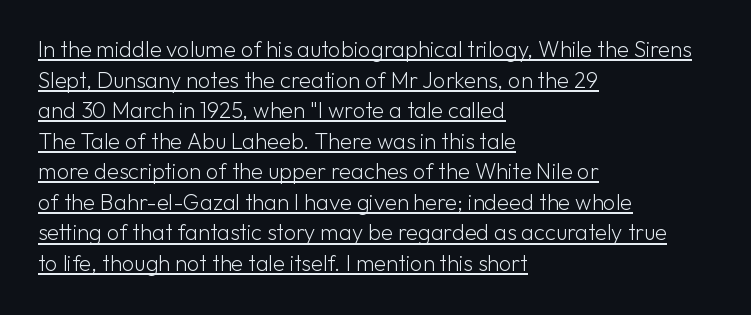
The image shows 22 px text type, upright; set left-aligned, normal line spacing (1.39x), normal letter spacing, underlined.
